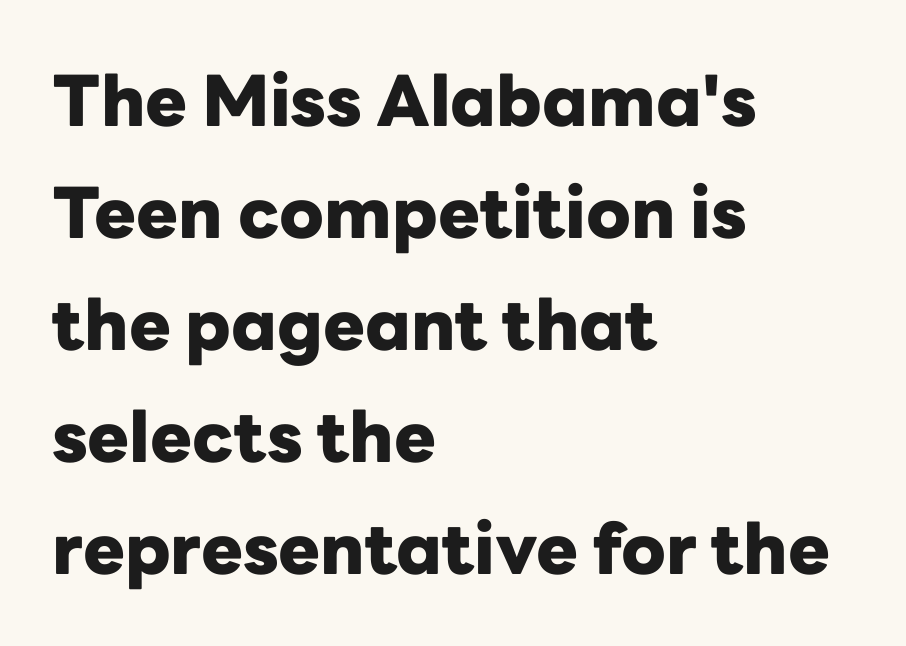
The gap between lines stays unmarked. Heavy-handed strokes throughout: this text is bold. The compositor pushed each line to the left boundary. The axis of the letterforms is exactly vertical. The letters advance in unequal steps, a hallmark of proportional type.
